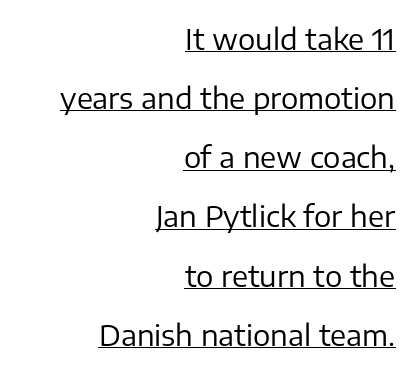
The image shows 29 px regular-weight sans-serif type, upright; set right-aligned, loose line spacing (2.04x), normal letter spacing, underlined; low stroke contrast and a medium x-height.
